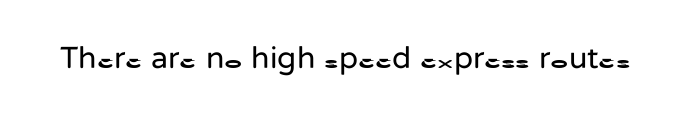
Q: Is the text bold? A: No.
Q: Is the text italic (slanted)? A: No, it is upright.
Q: Is the typeface a serif or a sans-serif typeface? A: Sans-serif.
Q: Is the text underlined? A: No.
Q: Is the spacing between letters normal or unusually wide? A: Normal.
Q: Width (condensed, normal, or wide)? A: Normal.
Q: Stroke contrast? A: Low.
Q: x-height? A: Medium.
Q: Monospaced? A: No.
